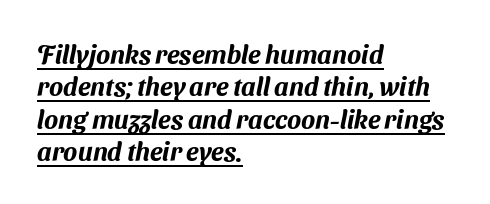
Evenly set lines give the paragraph a standard silhouette. Each line of the rendering has a horizontal stroke beneath the glyphs. These lines are set flush left with a ragged right edge. Students, note that the glyphs here touch the page at normal intervals.
